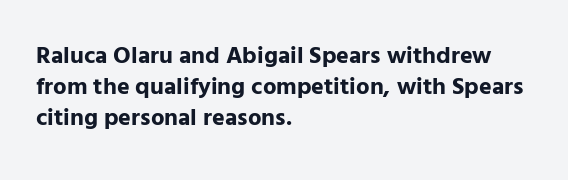
{"italic": "no", "bold": "yes", "underline": "no", "align": "left", "line_spacing": "normal", "line_spacing_ratio": 1.29, "letter_spacing": "normal", "letter_spacing_em": 0.0, "glyph_px": 24}
